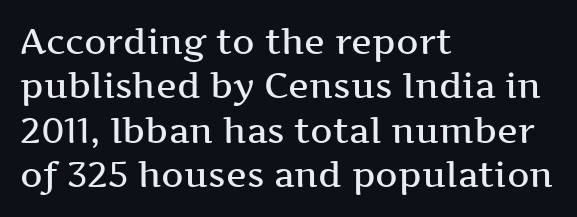
Q: Is the text bold? A: Semi-bold.
Q: Is the text italic (slanted)? A: No, it is upright.
Q: Is the typeface a serif or a sans-serif typeface? A: Serif.
Q: Is the text underlined? A: No.
Q: How is the paragraph aligned? A: Left-aligned.
Q: Is the spacing between letters normal or unusually wide? A: Normal.
Q: Is the spacing between lines tight, normal or loose? A: Normal.
Q: Width (condensed, normal, or wide)? A: Wide.
Q: Stroke contrast? A: Medium.
Q: x-height? A: Medium.
Q: Monospaced? A: No.
